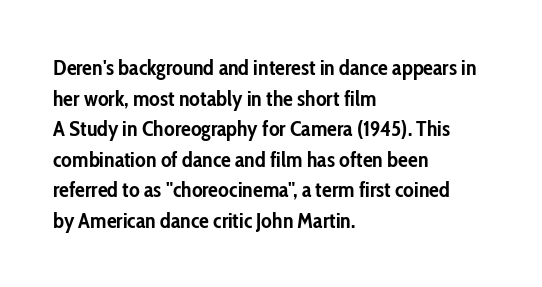
The image shows 22 px bold type, upright; set left-aligned, normal line spacing (1.39x), normal letter spacing, not underlined.
